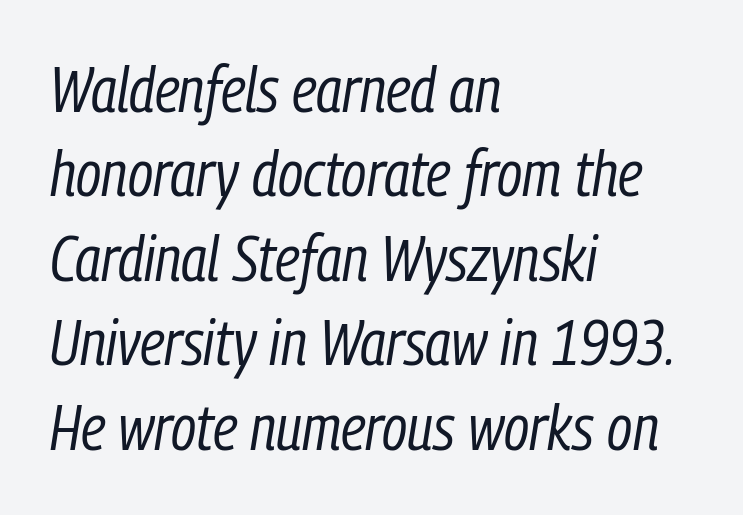
{"italic": "yes", "lean": "right", "slant_degrees": 9, "bold": "no", "weight": "regular", "width": "condensed", "stroke_contrast": "low", "x_height": "medium", "monospaced": "no", "underline": "no", "align": "left", "line_spacing": "normal", "line_spacing_ratio": 1.32, "letter_spacing": "normal", "letter_spacing_em": 0.0, "glyph_px": 64}
